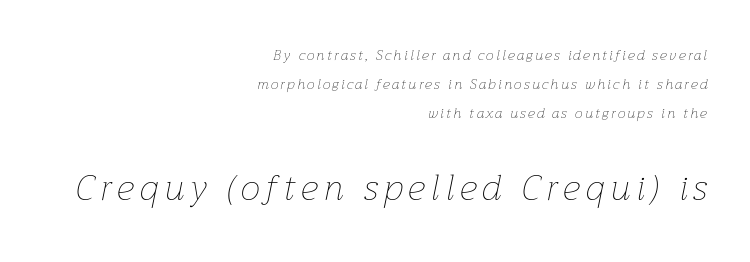
The image shows 35 px thin type, italic (leaning right); set right-aligned, loose line spacing (2.07x), not underlined; the second (bottom) block is 2.5x larger; low stroke contrast and a medium x-height.
